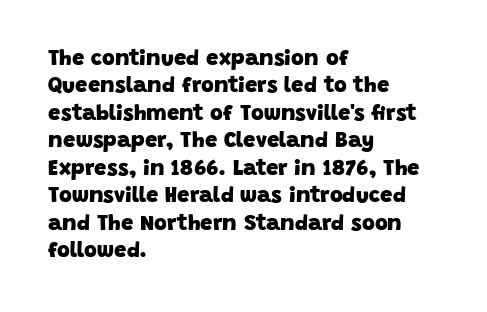
The image shows 22 px bold type; set left-aligned, normal line spacing (1.25x), normal letter spacing, not underlined.
